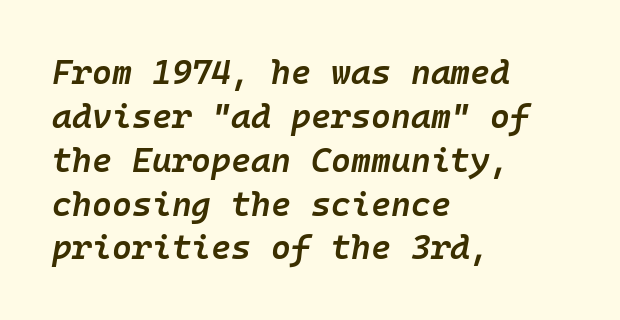
{"italic": "yes", "lean": "right", "slant_degrees": 10, "bold": "semi", "weight": "semibold", "width": "normal", "stroke_contrast": "low", "x_height": "medium", "monospaced": "yes", "underline": "no", "align": "left", "line_spacing": "normal", "line_spacing_ratio": 1.29, "letter_spacing": "normal", "letter_spacing_em": 0.0, "glyph_px": 34}
